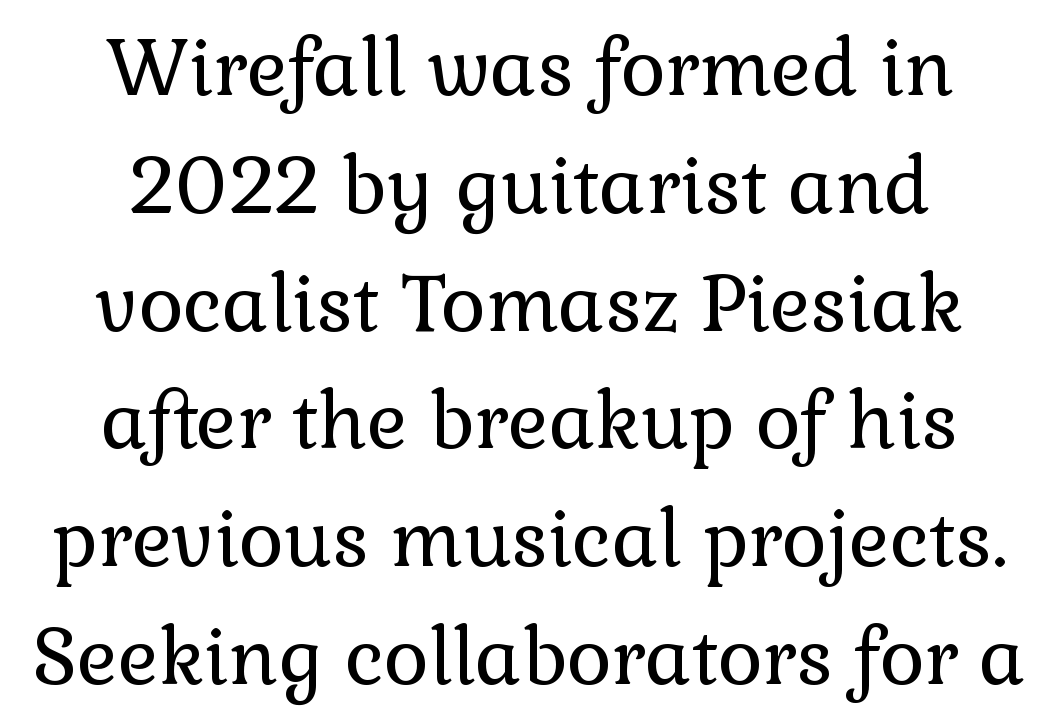
The image shows 77 px regular-weight serif type, upright; set centered, normal line spacing (1.53x), normal letter spacing, not underlined; a medium x-height.
